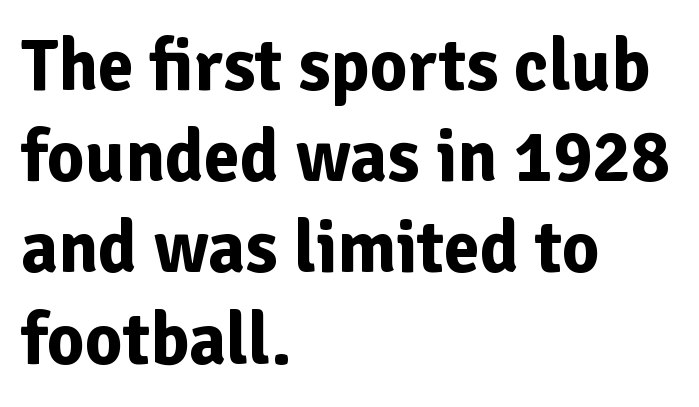
Italic? Not at all — the glyphs are vertical. The space directly below the letters is spotless. Compared with a centered layout, this one pins lines to the left instead. Examine the stroke ends and you'll find no serifs. No extra tracking has been applied to these lines. The rendering uses natural spacing where letterforms have individual widths.
